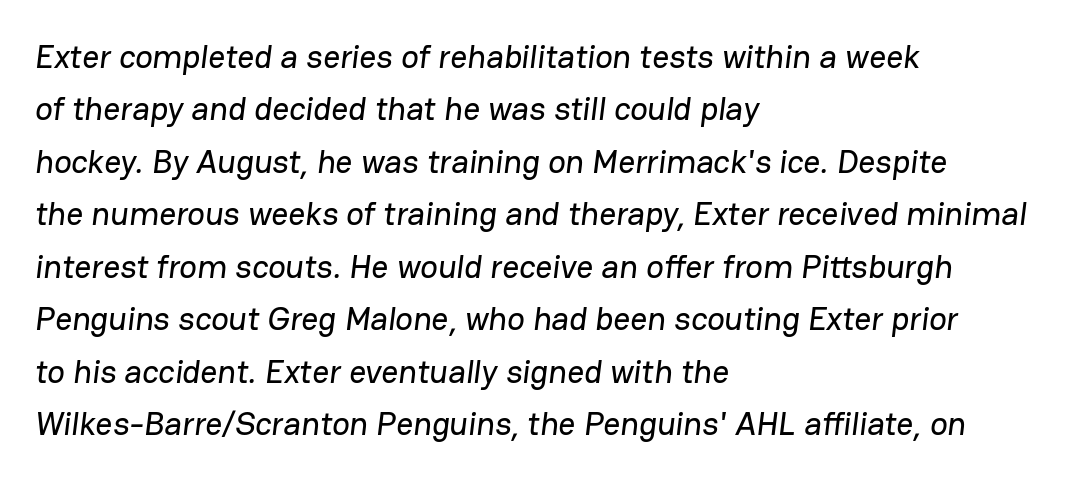
The image shows 33 px sans-serif type; set left-aligned, normal line spacing (1.59x), normal letter spacing, not underlined; low stroke contrast and a medium x-height.
